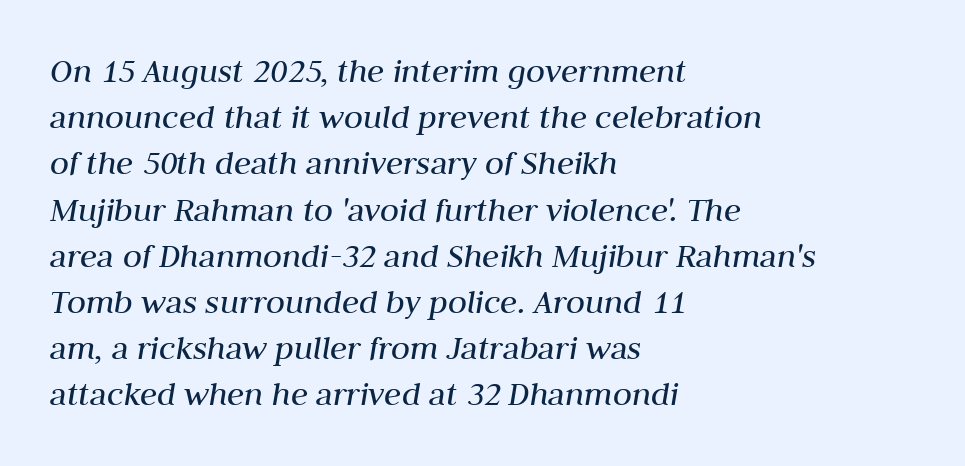
The image shows 35 px regular-weight type, italic (leaning right); set left-aligned, normal line spacing (1.32x), normal letter spacing, not underlined; medium stroke contrast and a medium x-height.
